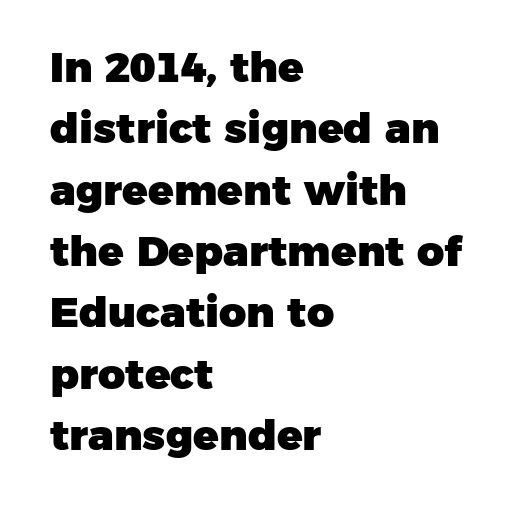
Q: Is the text bold? A: Yes.
Q: Is the typeface a serif or a sans-serif typeface? A: Sans-serif.
Q: Is the text underlined? A: No.
Q: How is the paragraph aligned? A: Left-aligned.
Q: Is the spacing between letters normal or unusually wide? A: Normal.
Q: Is the spacing between lines tight, normal or loose? A: Normal.
Q: Width (condensed, normal, or wide)? A: Normal.
Q: Stroke contrast? A: Low.
Q: x-height? A: Medium.
Q: Monospaced? A: No.
